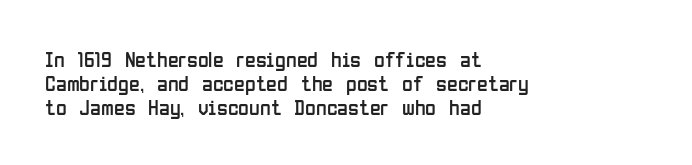
Q: Is the text bold? A: No.
Q: Is the text italic (slanted)? A: No, it is upright.
Q: Is the text underlined? A: No.
Q: How is the paragraph aligned? A: Left-aligned.
Q: Is the spacing between letters normal or unusually wide? A: Normal.
Q: Is the spacing between lines tight, normal or loose? A: Tight.
